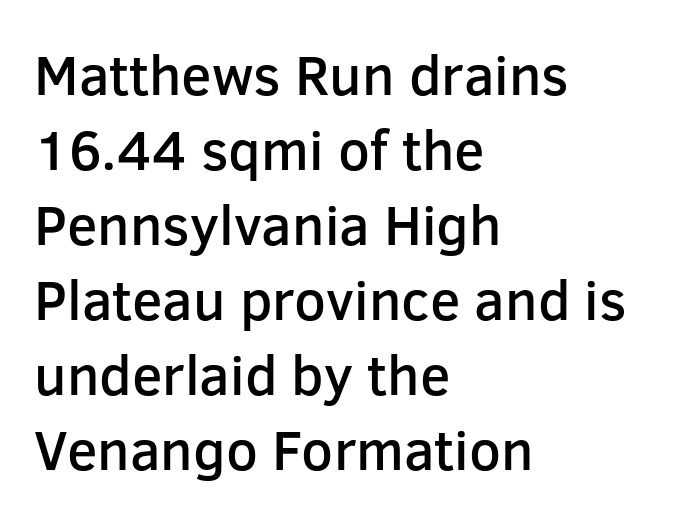
Q: Is the text bold? A: Semi-bold.
Q: Is the text italic (slanted)? A: No, it is upright.
Q: Is the typeface a serif or a sans-serif typeface? A: Sans-serif.
Q: Is the text underlined? A: No.
Q: How is the paragraph aligned? A: Left-aligned.
Q: Is the spacing between letters normal or unusually wide? A: Normal.
Q: Is the spacing between lines tight, normal or loose? A: Normal.
Q: Width (condensed, normal, or wide)? A: Normal.
Q: Stroke contrast? A: Low.
Q: x-height? A: Medium.
Q: Monospaced? A: No.
